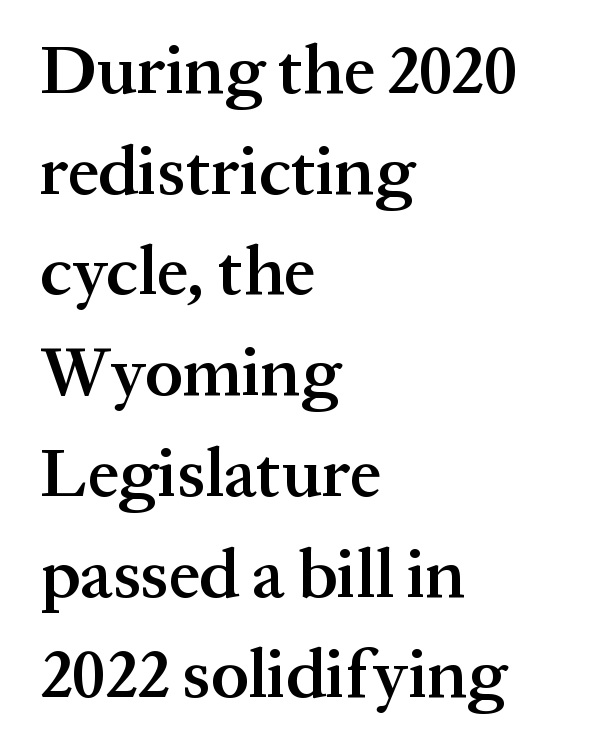
{"serif": "yes", "italic": "no", "bold": "semi", "weight": "semibold", "width": "normal", "stroke_contrast": "medium", "x_height": "medium", "monospaced": "no", "underline": "no", "align": "left", "line_spacing": "normal", "line_spacing_ratio": 1.46, "letter_spacing": "normal", "letter_spacing_em": 0.0, "glyph_px": 69}
